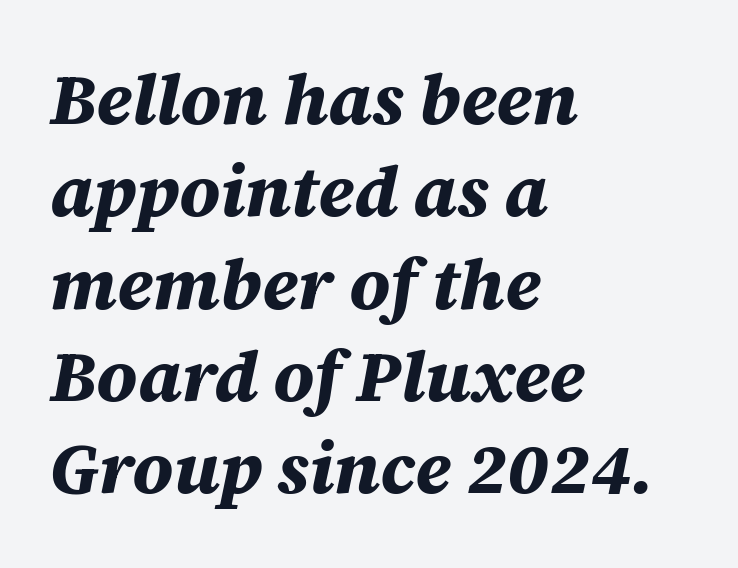
Q: Is the text bold? A: Yes.
Q: Is the text italic (slanted)? A: Yes, it leans right by about 12 degrees.
Q: Is the text underlined? A: No.
Q: How is the paragraph aligned? A: Left-aligned.
Q: Is the spacing between letters normal or unusually wide? A: Normal.
Q: Is the spacing between lines tight, normal or loose? A: Normal.
Q: Width (condensed, normal, or wide)? A: Normal.
Q: Stroke contrast? A: Medium.
Q: x-height? A: Large.
Q: Monospaced? A: No.
